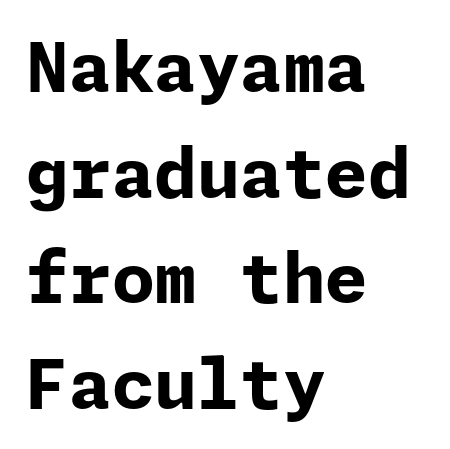
{"serif": "no", "italic": "no", "bold": "yes", "weight": "bold", "width": "normal", "stroke_contrast": "low", "x_height": "medium", "underline": "no", "align": "left", "line_spacing": "normal", "line_spacing_ratio": 1.53, "letter_spacing": "normal", "letter_spacing_em": 0.0, "glyph_px": 69}
